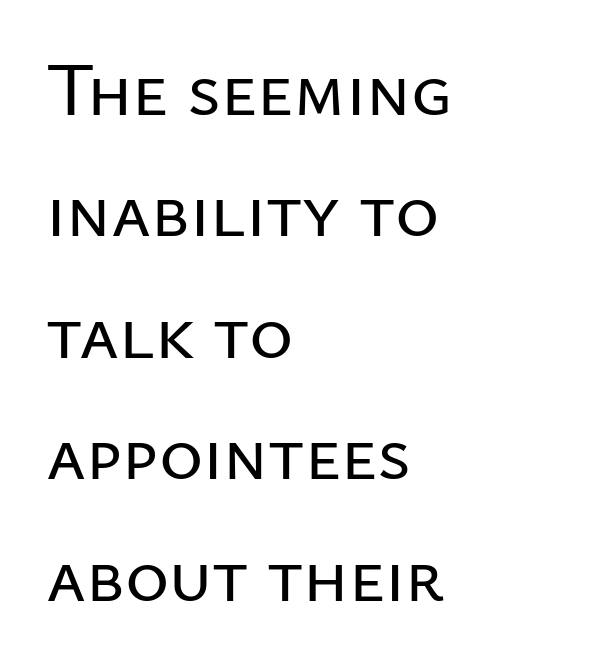
The image shows 75 px sans-serif type, upright; set left-aligned, normal line spacing (1.62x), normal letter spacing, not underlined; low stroke contrast and a medium x-height.
